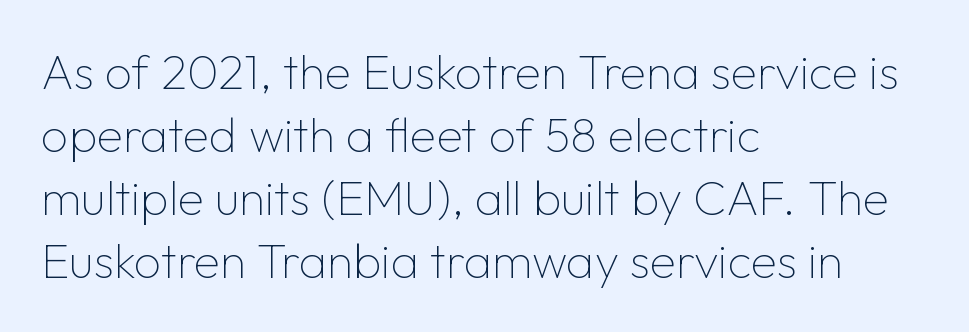
The ragged edge is on the right, which tells us the setting is flush left. These lines are rendered in a variable-pitch font. A clean baseline with only descenders dipping below it. Reading down the column, the eye jumps a familiar distance to each next line. A quiet, ordinary-to-light weight characterises the typeface. The letters carry no serifs — their stems end cleanly without finishing strokes.
